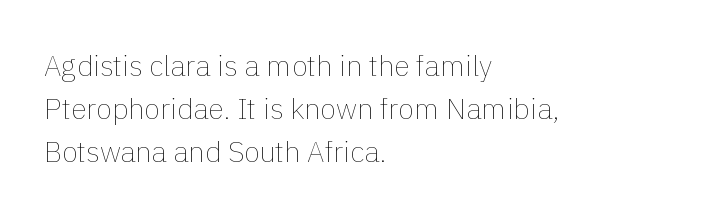
The image shows 29 px thin type, upright; set left-aligned, normal line spacing (1.49x), normal letter spacing, not underlined; low stroke contrast and a medium x-height.
